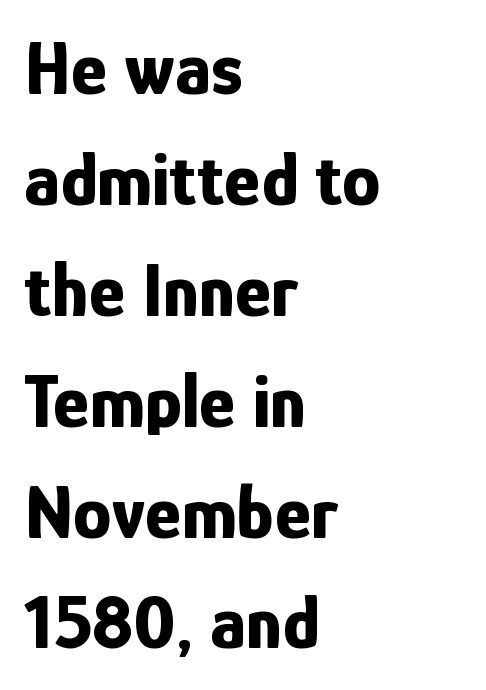
The paragraph has a hard left edge and a soft right edge. A dark, heavy texture on the line: the type is bold. The letterforms sit shoulder to shoulder at normal distance. Varying glyph widths throughout — classic text-font behaviour. Descenders are the only things crossing below the line.
